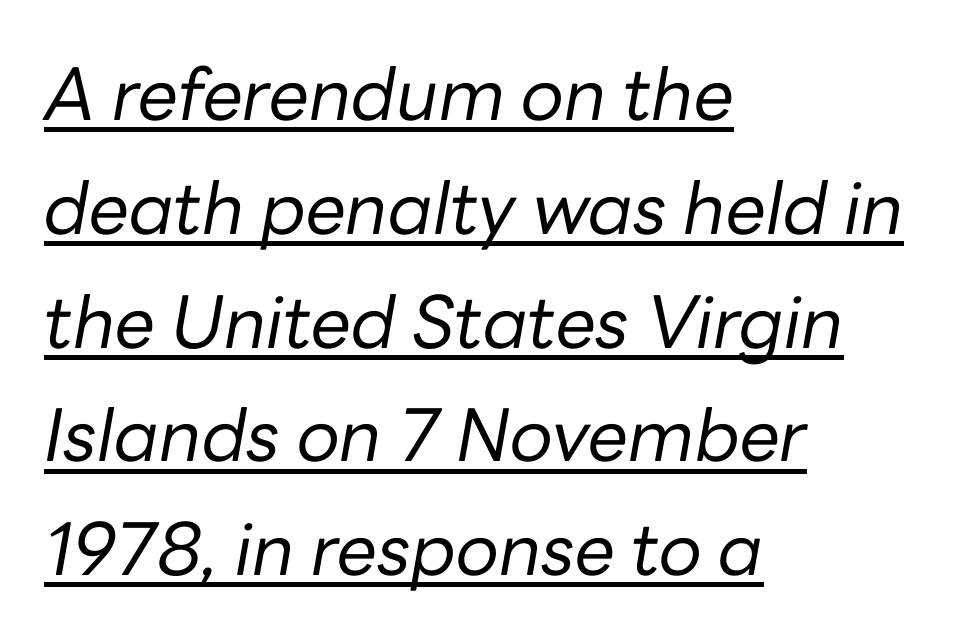
Q: Is the text bold? A: No.
Q: Is the text italic (slanted)? A: Yes, it leans right by about 10 degrees.
Q: Is the text underlined? A: Yes.
Q: How is the paragraph aligned? A: Left-aligned.
Q: Is the spacing between letters normal or unusually wide? A: Normal.
Q: Is the spacing between lines tight, normal or loose? A: Normal.
Q: Width (condensed, normal, or wide)? A: Normal.
Q: Stroke contrast? A: Low.
Q: x-height? A: Medium.
Q: Monospaced? A: No.
